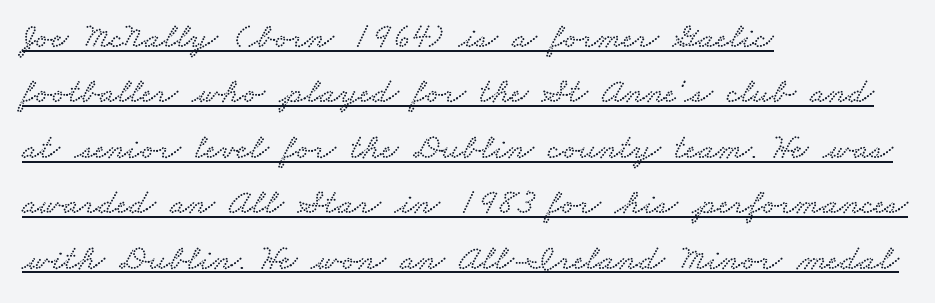
{"serif": "yes", "width": "wide", "stroke_contrast": "low", "x_height": "small", "monospaced": "no", "underline": "yes", "align": "left", "line_spacing": "normal", "line_spacing_ratio": 1.54, "letter_spacing": "normal", "letter_spacing_em": 0.0, "glyph_px": 36}
